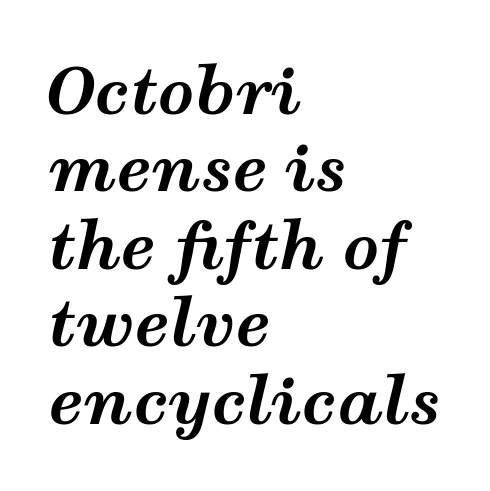
{"italic": "yes", "lean": "right", "slant_degrees": 12, "bold": "yes", "weight": "bold", "width": "wide", "stroke_contrast": "medium", "x_height": "medium", "monospaced": "no", "underline": "no", "align": "left", "line_spacing_ratio": 1.21, "letter_spacing": "normal", "letter_spacing_em": 0.0, "glyph_px": 64}
